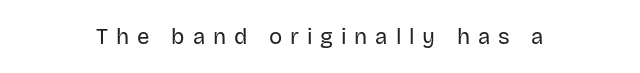
Q: Is the text bold? A: No.
Q: Is the text italic (slanted)? A: No, it is upright.
Q: Is the text underlined? A: No.
Q: Is the spacing between letters normal or unusually wide? A: Unusually wide.
